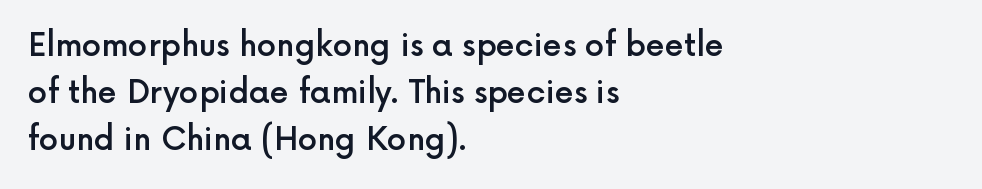
The image shows 31 px semibold sans-serif type, upright; set left-aligned, normal line spacing (1.52x), normal letter spacing, not underlined; a medium x-height.
